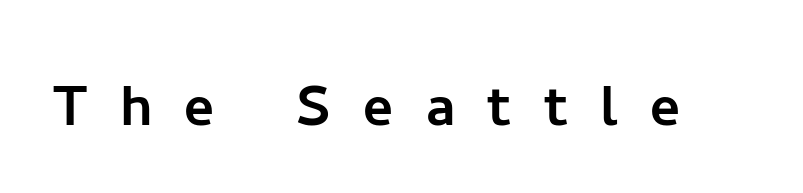
The image shows 72 px sans-serif type, upright; set unusually wide letter spacing (+0.45 em), not underlined; low stroke contrast and a medium x-height.
